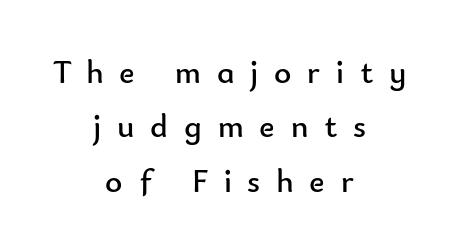
The image shows 33 px regular-weight sans-serif type, upright; set centered, normal line spacing (1.65x), unusually wide letter spacing (+0.48 em), not underlined; low stroke contrast and a small x-height.
